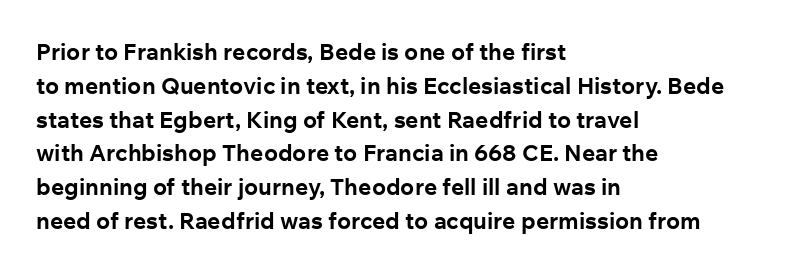
The image shows 23 px bold type, upright; set left-aligned, normal line spacing (1.47x), normal letter spacing, not underlined.
